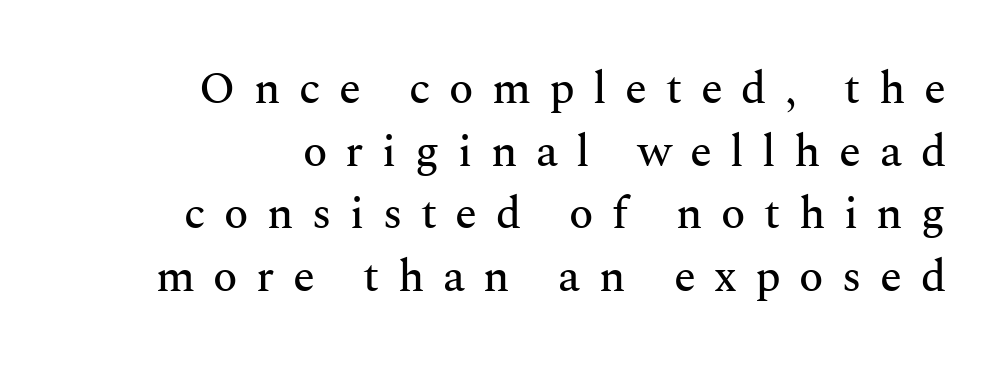
Casual observation: everything's shoved over to the right. What's the leading like? Ordinary, nothing unusual. Font category for this specimen: serif. Do the characters align in a grid? No, the font is proportional. This rendering features lettering with no underline. Tracking value appears strongly positive — letters spread wide.
